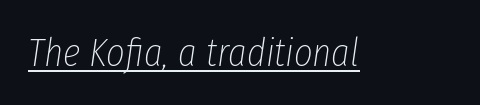
{"italic": "yes", "lean": "right", "slant_degrees": 8, "bold": "no", "weight": "thin", "width": "condensed", "stroke_contrast": "low", "x_height": "medium", "monospaced": "no", "underline": "yes", "letter_spacing": "normal", "letter_spacing_em": 0.0, "glyph_px": 40}
